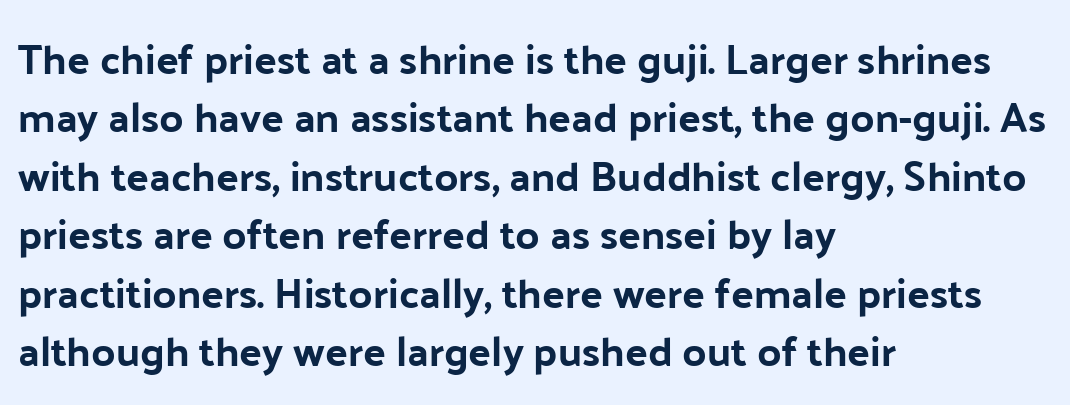
Q: Is the text italic (slanted)? A: No, it is upright.
Q: Is the typeface a serif or a sans-serif typeface? A: Sans-serif.
Q: Is the text underlined? A: No.
Q: How is the paragraph aligned? A: Left-aligned.
Q: Is the spacing between letters normal or unusually wide? A: Normal.
Q: Is the spacing between lines tight, normal or loose? A: Normal.
Q: Width (condensed, normal, or wide)? A: Normal.
Q: Stroke contrast? A: Low.
Q: x-height? A: Medium.
Q: Monospaced? A: No.
